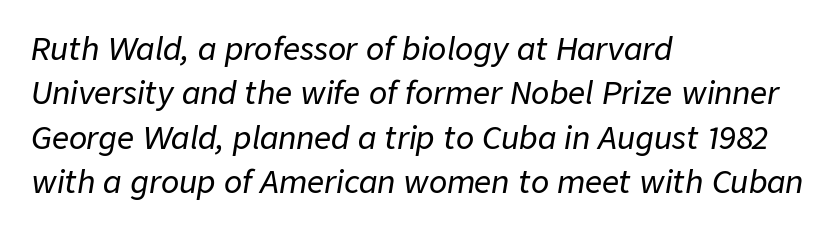
The image shows 30 px text type, italic (leaning right); set left-aligned, normal line spacing (1.48x), normal letter spacing, not underlined; low stroke contrast and a medium x-height.
